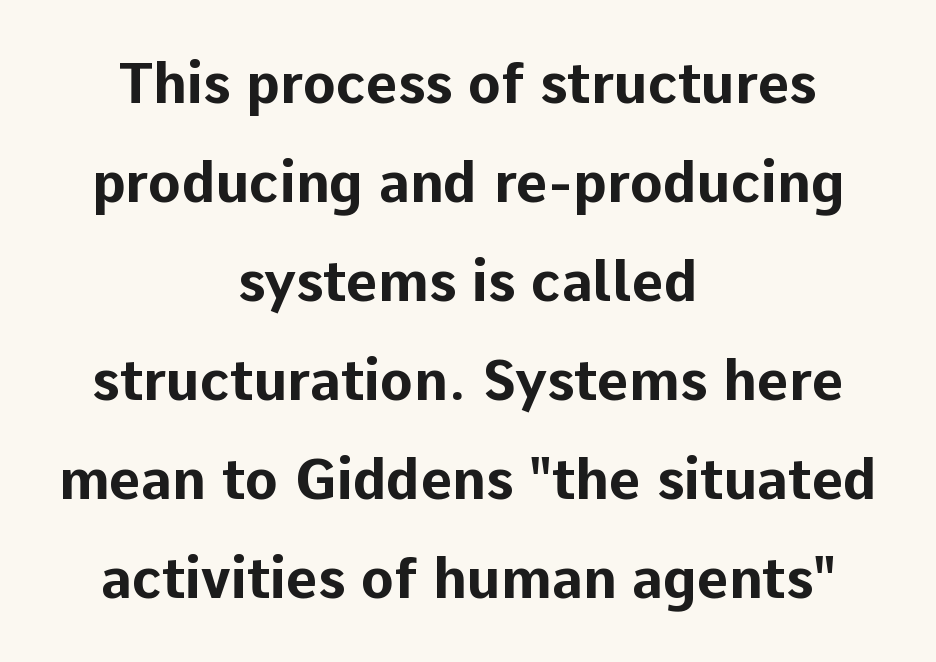
Q: Is the text bold? A: Yes.
Q: Is the text italic (slanted)? A: No, it is upright.
Q: Is the typeface a serif or a sans-serif typeface? A: Sans-serif.
Q: Is the text underlined? A: No.
Q: How is the paragraph aligned? A: Centered.
Q: Is the spacing between letters normal or unusually wide? A: Normal.
Q: Width (condensed, normal, or wide)? A: Normal.
Q: Stroke contrast? A: Low.
Q: x-height? A: Medium.
Q: Monospaced? A: No.
